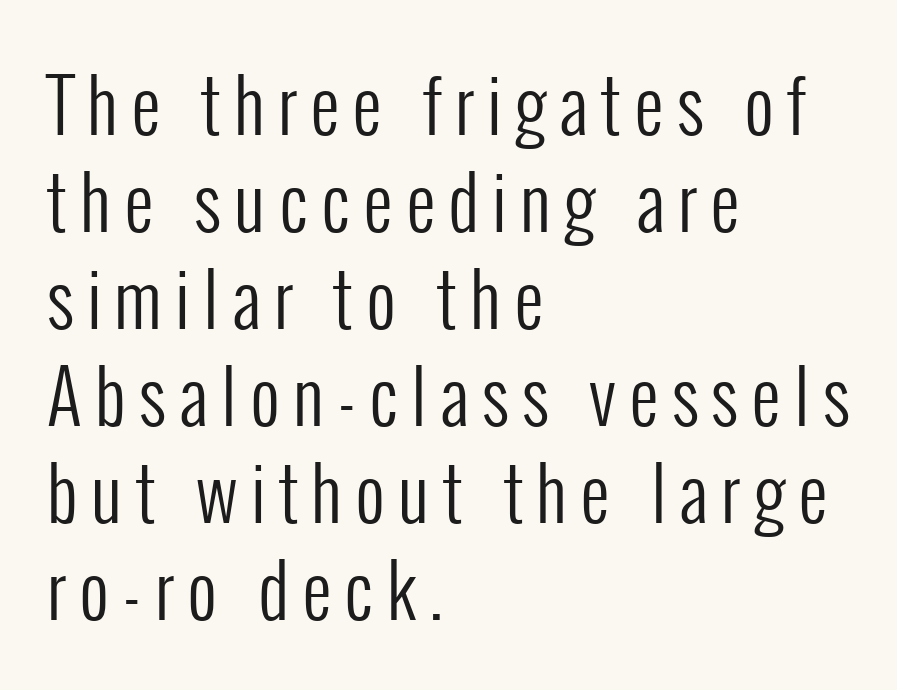
The image shows 73 px regular-weight, condensed sans-serif type, upright; set left-aligned, normal line spacing (1.33x), not underlined; low stroke contrast and a medium x-height.
